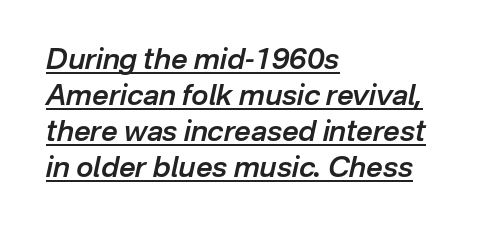
Q: Is the text bold? A: Semi-bold.
Q: Is the text italic (slanted)? A: Yes, it leans right by about 12 degrees.
Q: Is the text underlined? A: Yes.
Q: How is the paragraph aligned? A: Left-aligned.
Q: Is the spacing between letters normal or unusually wide? A: Normal.
Q: Width (condensed, normal, or wide)? A: Normal.
Q: Stroke contrast? A: Low.
Q: x-height? A: Medium.
Q: Monospaced? A: No.
